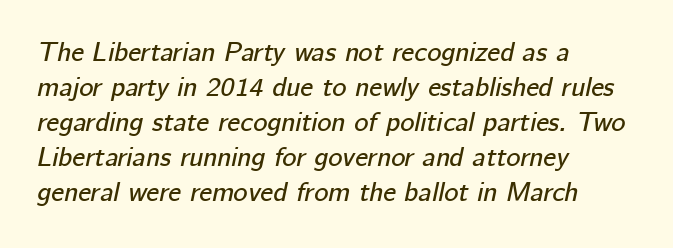
Q: Is the text italic (slanted)? A: Yes, it leans right by about 12 degrees.
Q: Is the text underlined? A: No.
Q: How is the paragraph aligned? A: Left-aligned.
Q: Is the spacing between letters normal or unusually wide? A: Normal.
Q: Is the spacing between lines tight, normal or loose? A: Normal.
